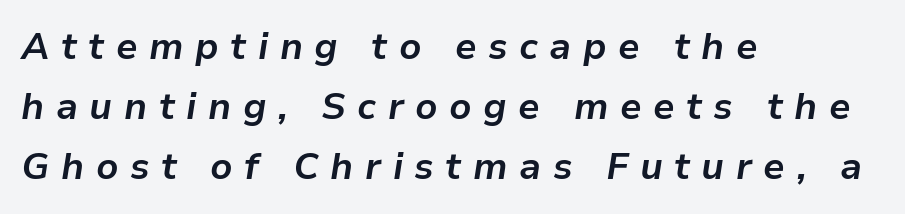
The image shows 37 px bold type, italic (leaning right); set left-aligned, normal line spacing (1.62x), unusually wide letter spacing (+0.31 em), not underlined; low stroke contrast and a medium x-height.
